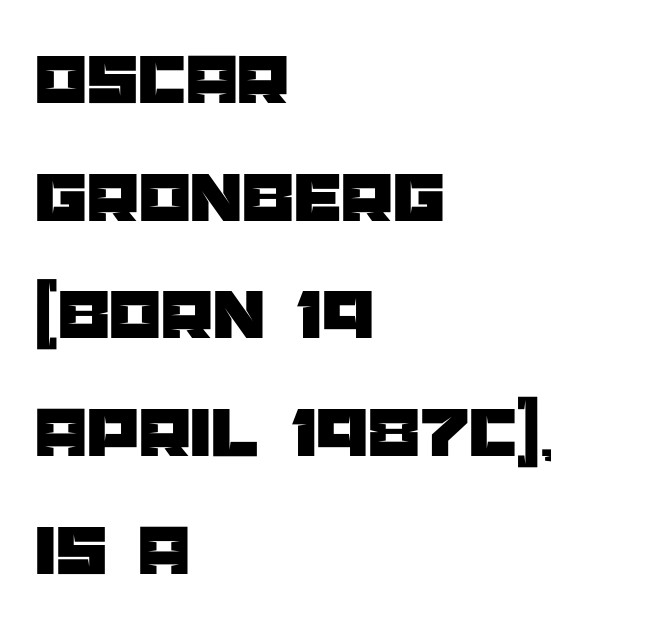
Q: Is the text italic (slanted)? A: No, it is upright.
Q: Is the typeface a serif or a sans-serif typeface? A: Sans-serif.
Q: Is the text underlined? A: No.
Q: How is the paragraph aligned? A: Left-aligned.
Q: Is the spacing between letters normal or unusually wide? A: Normal.
Q: Is the spacing between lines tight, normal or loose? A: Normal.
Q: Width (condensed, normal, or wide)? A: Normal.
Q: Stroke contrast? A: Low.
Q: x-height? A: Large.
Q: Monospaced? A: No.
